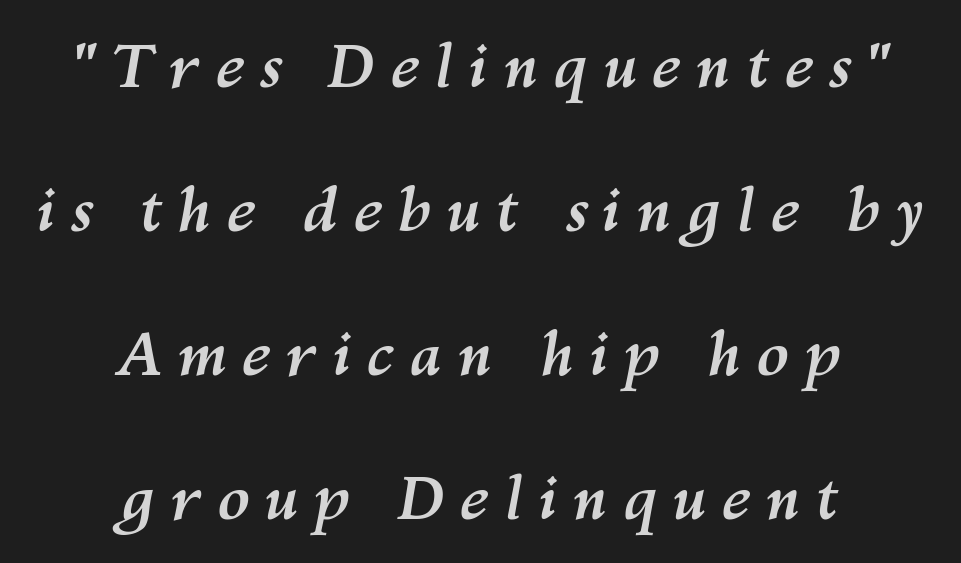
The image shows 60 px semibold type, italic (leaning right); set centered, loose line spacing (2.4x), unusually wide letter spacing (+0.24 em), not underlined; medium stroke contrast and a medium x-height.
